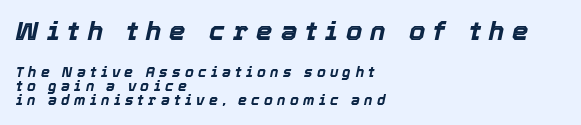
Does the copy run flush right? No — it runs flush left. Between these two stacked blocks, the higher one wins on size. The passage shown has open, widely tracked lettering throughout. Compared with an ordinary text face, these strokes are far heavier — a full bold.
